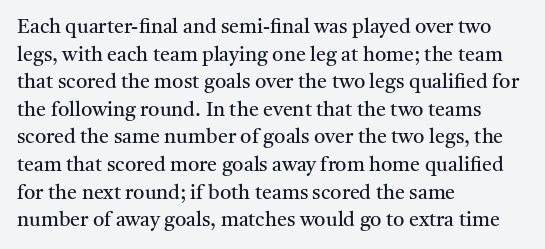
Q: Is the text bold? A: No.
Q: Is the text italic (slanted)? A: No, it is upright.
Q: Is the text underlined? A: No.
Q: How is the paragraph aligned? A: Left-aligned.
Q: Is the spacing between letters normal or unusually wide? A: Normal.
Q: Is the spacing between lines tight, normal or loose? A: Normal.
